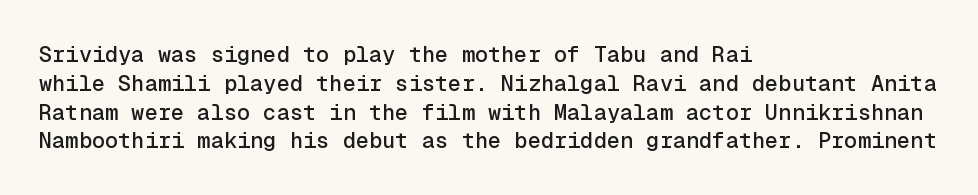
{"italic": "no", "underline": "no", "align": "left", "line_spacing": "normal", "line_spacing_ratio": 1.31, "letter_spacing": "normal", "letter_spacing_em": 0.0, "glyph_px": 22}
